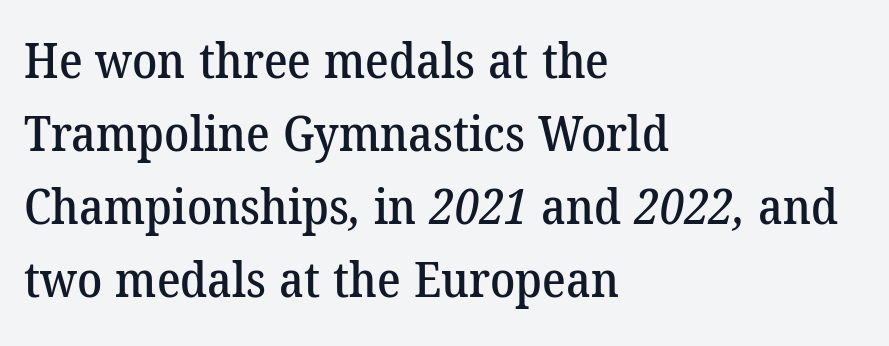
Q: Is the typeface a serif or a sans-serif typeface? A: Serif.
Q: Is the text underlined? A: No.
Q: How is the paragraph aligned? A: Left-aligned.
Q: Is the spacing between letters normal or unusually wide? A: Normal.
Q: Is the spacing between lines tight, normal or loose? A: Normal.
Q: Width (condensed, normal, or wide)? A: Normal.
Q: Stroke contrast? A: Low.
Q: x-height? A: Medium.
Q: Monospaced? A: No.
